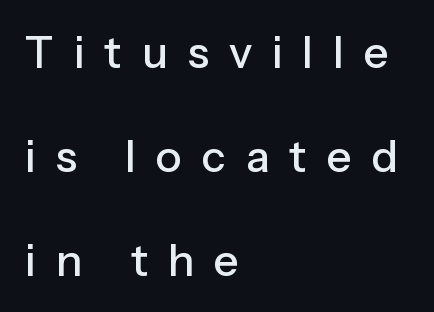
The image shows 44 px sans-serif type, upright; set left-aligned, loose line spacing (2.36x), unusually wide letter spacing (+0.45 em), not underlined; low stroke contrast and a medium x-height.
